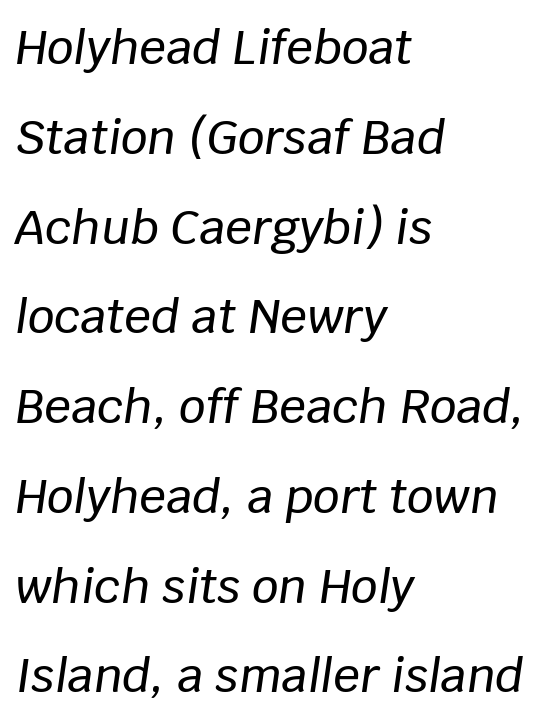
Typeset ragged right — the left edge is the straight one. If you measured baseline to baseline, you'd find a long distance. The face used here is rendered with its standard letterfit. Nobody drew a line under any word here. Character widths vary here, with narrow letters taking less room than wide ones. Slant detected: the letters are inclined.
